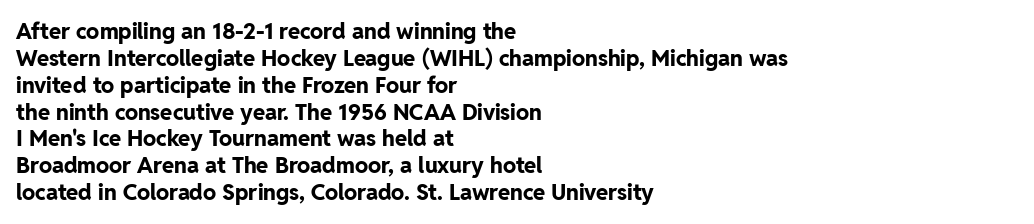
The image shows 22 px bold type, upright; set left-aligned, line spacing 1.22x, normal letter spacing, not underlined.
